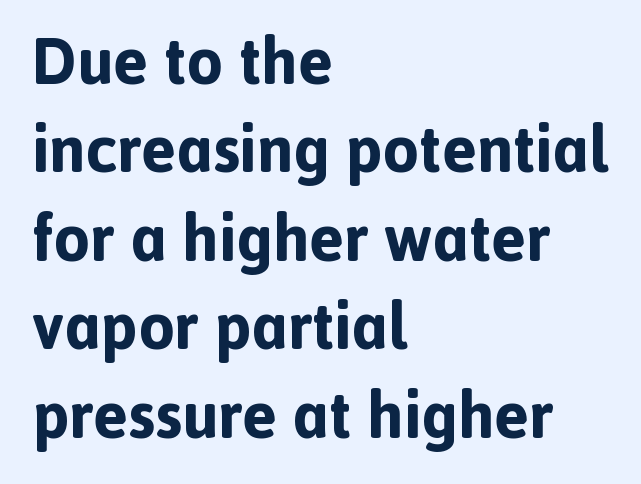
Evenly set lines give the paragraph a standard silhouette. The rendering anchors every line to the left-hand side. A dark, heavy texture on the line: the type is bold. Quick note: underline off. Between one letter and the next there's only the usual sliver of space. Note the varied advance widths — an 'i' is clearly narrower than an 'm'.
